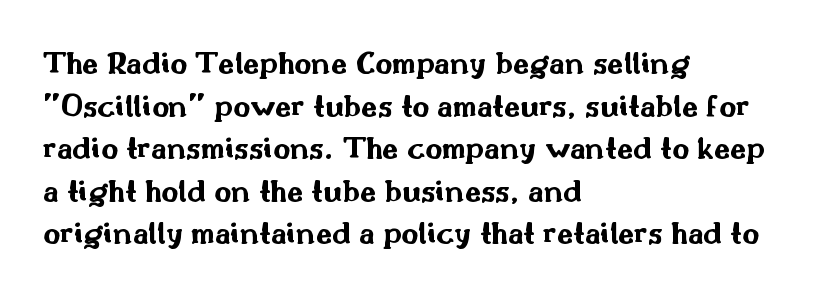
{"serif": "no", "italic": "no", "bold": "yes", "weight": "bold", "width": "wide", "stroke_contrast": "medium", "x_height": "small", "monospaced": "no", "underline": "no", "align": "left", "line_spacing": "normal", "line_spacing_ratio": 1.29, "letter_spacing": "normal", "letter_spacing_em": 0.0, "glyph_px": 33}
